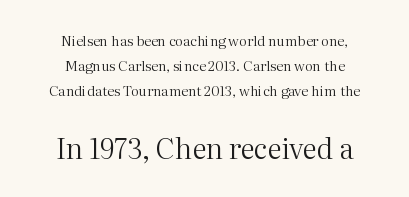
Words float on clear page, feet unadorned. Caption: multi-line text, centered on the measure. Yep, those are serifs on the letters. Small over large — that's the arrangement of the two blocks here. The cut favours lightness, reaching ordinary text weight at its darkest. Vertical strokes here are truly vertical.
